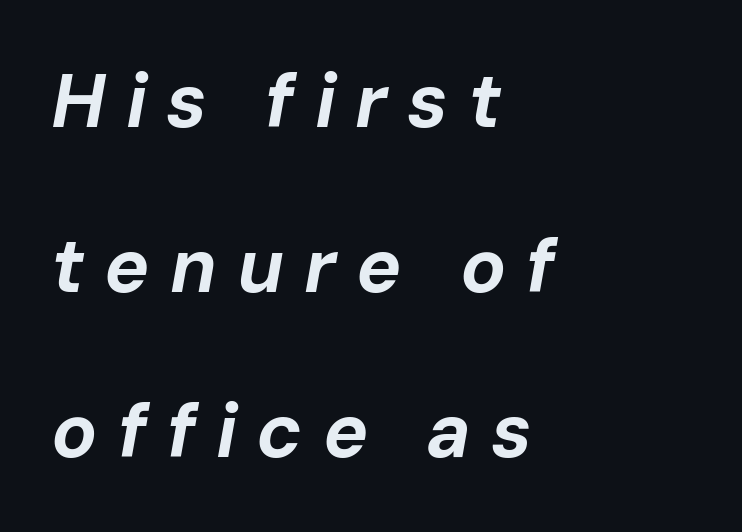
Q: Is the text bold? A: Yes.
Q: Is the text italic (slanted)? A: Yes, it leans right by about 10 degrees.
Q: Is the text underlined? A: No.
Q: How is the paragraph aligned? A: Left-aligned.
Q: Is the spacing between letters normal or unusually wide? A: Unusually wide.
Q: Is the spacing between lines tight, normal or loose? A: Loose.
Q: Width (condensed, normal, or wide)? A: Normal.
Q: Stroke contrast? A: Low.
Q: x-height? A: Medium.
Q: Monospaced? A: No.
